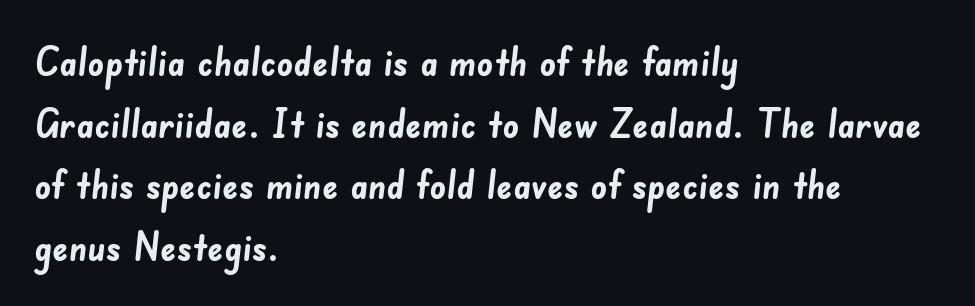
{"serif": "no", "bold": "yes", "weight": "semibold", "width": "normal", "stroke_contrast": "low", "x_height": "small", "monospaced": "no", "underline": "no", "align": "left", "line_spacing": "normal", "line_spacing_ratio": 1.54, "letter_spacing": "normal", "letter_spacing_em": 0.0, "glyph_px": 40}
